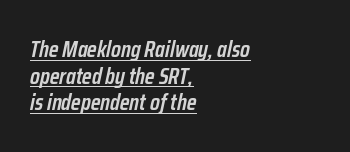
{"italic": "yes", "lean": "right", "slant_degrees": 12, "bold": "semi", "underline": "yes", "align": "left", "line_spacing_ratio": 1.16, "letter_spacing": "normal", "letter_spacing_em": 0.0, "glyph_px": 23}
